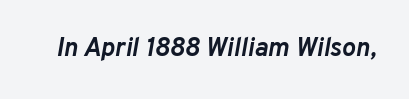
{"italic": "yes", "lean": "right", "slant_degrees": 10, "bold": "yes", "underline": "no", "letter_spacing": "normal", "letter_spacing_em": 0.0, "glyph_px": 26}
